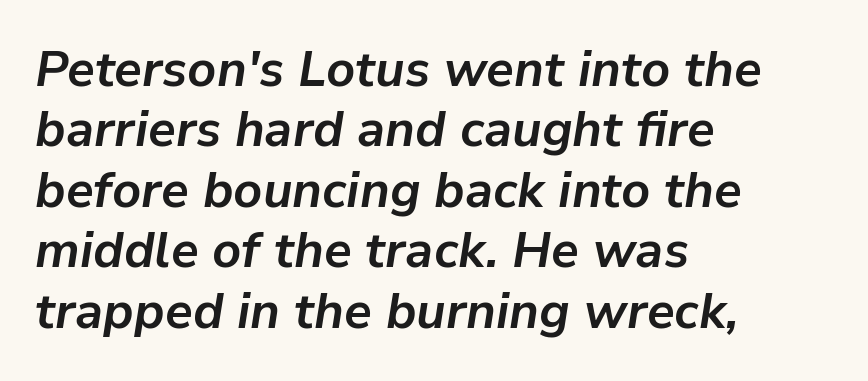
The image shows 50 px bold type, italic (leaning right); set left-aligned, line spacing 1.21x, normal letter spacing, not underlined; low stroke contrast and a medium x-height.
